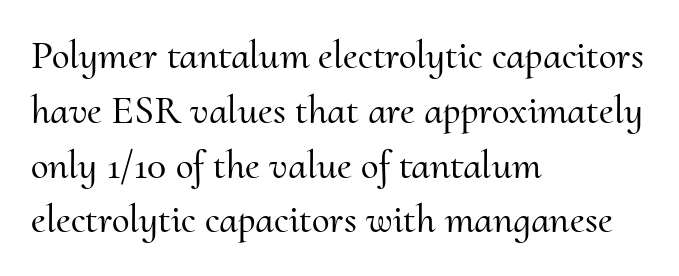
The image shows 40 px serif type, upright; set left-aligned, normal line spacing (1.37x), normal letter spacing, not underlined; medium stroke contrast and a small x-height.
